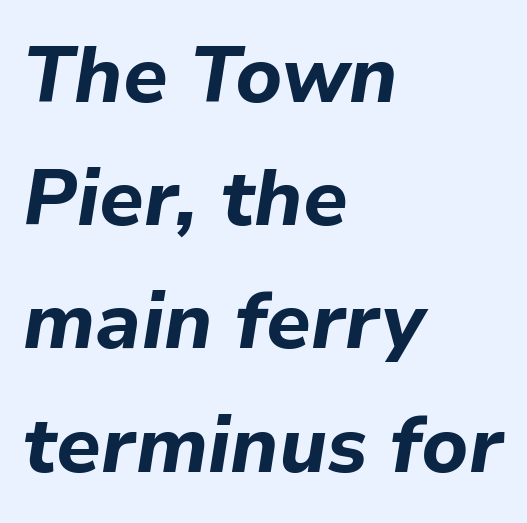
{"italic": "yes", "lean": "right", "slant_degrees": 9, "bold": "yes", "weight": "bold", "width": "normal", "stroke_contrast": "low", "x_height": "medium", "monospaced": "no", "underline": "no", "align": "left", "line_spacing": "normal", "line_spacing_ratio": 1.58, "letter_spacing": "normal", "letter_spacing_em": 0.0, "glyph_px": 78}
